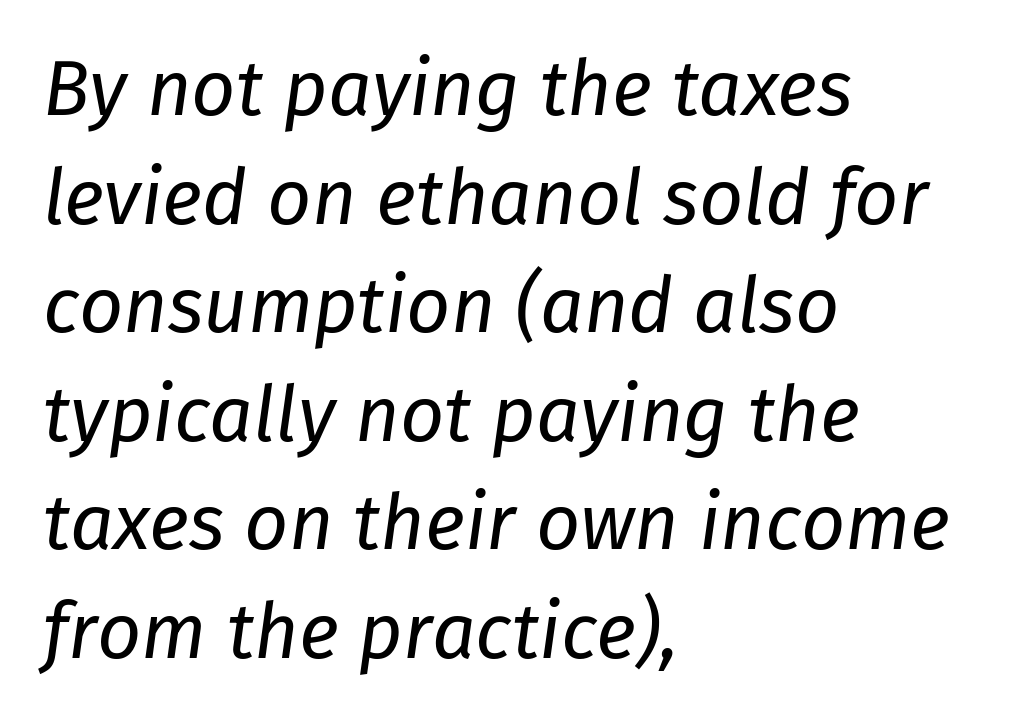
{"italic": "yes", "lean": "right", "slant_degrees": 8, "bold": "no", "weight": "regular", "width": "normal", "stroke_contrast": "low", "x_height": "medium", "monospaced": "no", "underline": "no", "align": "left", "line_spacing": "normal", "line_spacing_ratio": 1.41, "letter_spacing": "normal", "letter_spacing_em": 0.0, "glyph_px": 77}
